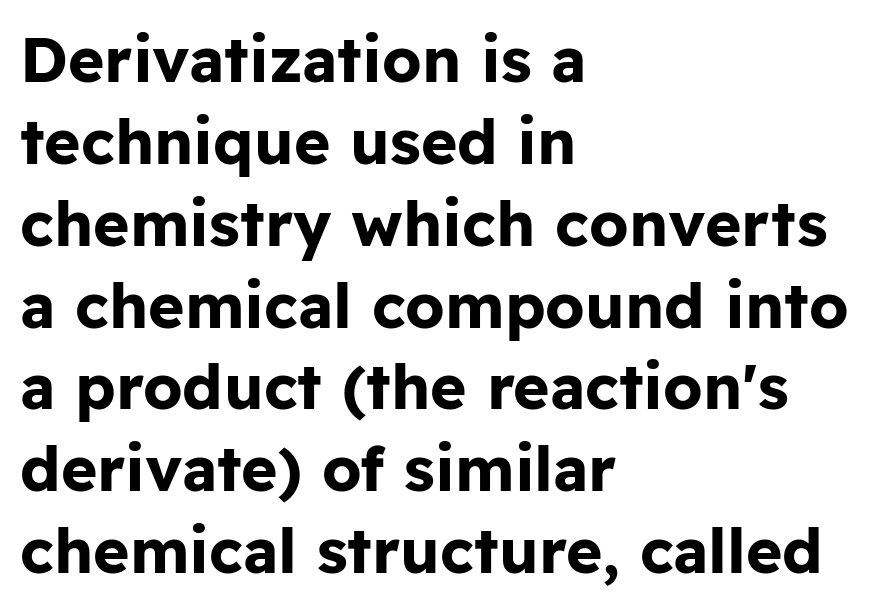
Q: Is the text bold? A: Yes.
Q: Is the text italic (slanted)? A: No, it is upright.
Q: Is the typeface a serif or a sans-serif typeface? A: Sans-serif.
Q: Is the text underlined? A: No.
Q: How is the paragraph aligned? A: Left-aligned.
Q: Is the spacing between letters normal or unusually wide? A: Normal.
Q: Is the spacing between lines tight, normal or loose? A: Normal.
Q: Width (condensed, normal, or wide)? A: Normal.
Q: Stroke contrast? A: Low.
Q: x-height? A: Medium.
Q: Monospaced? A: No.
